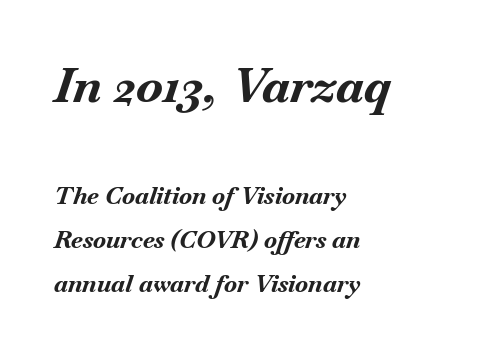
{"italic": "yes", "lean": "right", "slant_degrees": 18, "bold": "yes", "weight": "bold", "width": "normal", "stroke_contrast": "medium", "x_height": "small", "monospaced": "no", "underline": "no", "align": "left", "line_spacing_ratio": 1.83, "letter_spacing": "normal", "letter_spacing_em": 0.0, "larger_block": "first", "size_ratio": 2.0, "glyph_px": 48}
